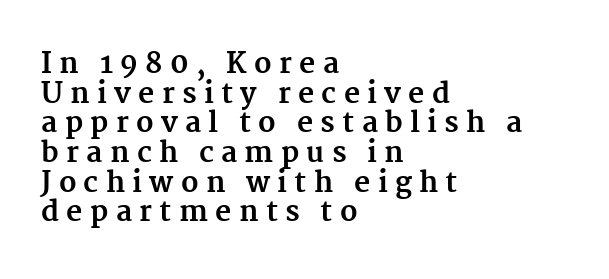
The image shows 28 px bold serif type, upright; set left-aligned, tight line spacing (1.06x), unusually wide letter spacing (+0.26 em), not underlined; medium stroke contrast and a medium x-height.
